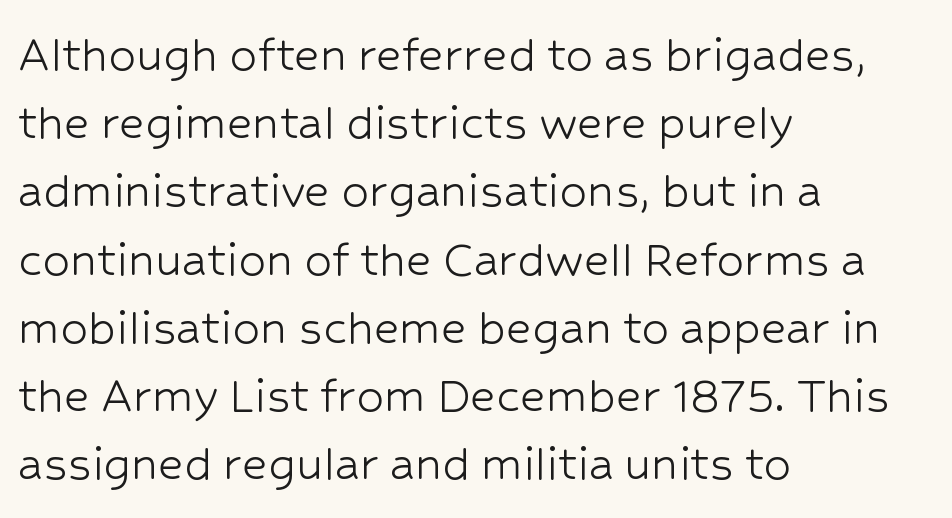
{"serif": "no", "italic": "no", "bold": "no", "weight": "light", "width": "normal", "stroke_contrast": "low", "x_height": "medium", "monospaced": "no", "underline": "no", "align": "left", "line_spacing_ratio": 1.24, "letter_spacing": "normal", "letter_spacing_em": 0.0, "glyph_px": 55}
